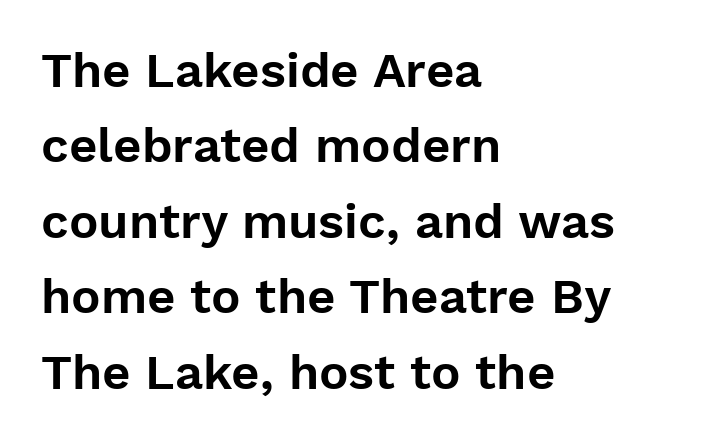
The image shows 49 px sans-serif type, upright; set left-aligned, normal line spacing (1.54x), normal letter spacing, not underlined; low stroke contrast and a medium x-height.
